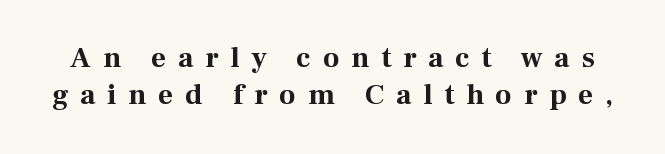
Q: Is the text bold? A: Yes.
Q: Is the text italic (slanted)? A: No, it is upright.
Q: Is the typeface a serif or a sans-serif typeface? A: Serif.
Q: Is the text underlined? A: No.
Q: Is the spacing between letters normal or unusually wide? A: Unusually wide.
Q: Is the spacing between lines tight, normal or loose? A: Normal.
Q: Width (condensed, normal, or wide)? A: Normal.
Q: Stroke contrast? A: Medium.
Q: x-height? A: Medium.
Q: Monospaced? A: No.
